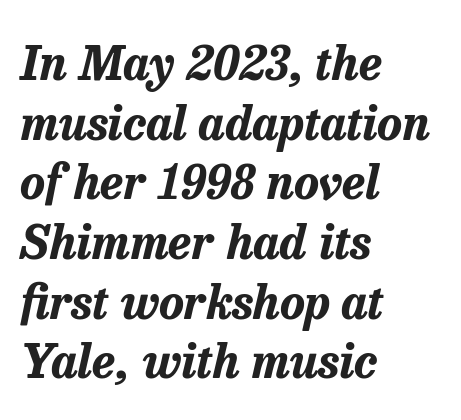
Unmarked baselines from the first word to the last. I'd describe the lettering as bold — thick and assertive. These lines sit exactly where default settings would place them. The rendering uses natural spacing where letterforms have individual widths. Tracking here is standard; glyphs follow each other at the usual distance. The setting favours the left margin, as ordinary paragraphs usually do.
